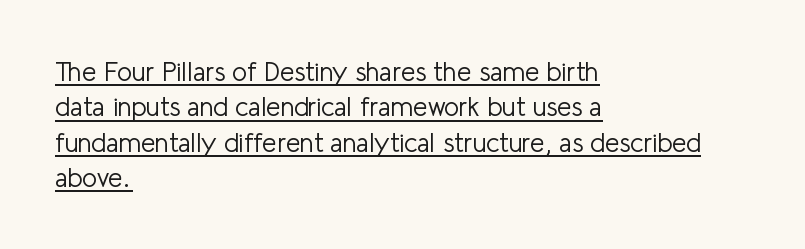
Q: Is the text bold? A: No.
Q: Is the text italic (slanted)? A: No, it is upright.
Q: Is the text underlined? A: Yes.
Q: How is the paragraph aligned? A: Left-aligned.
Q: Is the spacing between letters normal or unusually wide? A: Normal.
Q: Is the spacing between lines tight, normal or loose? A: Normal.
